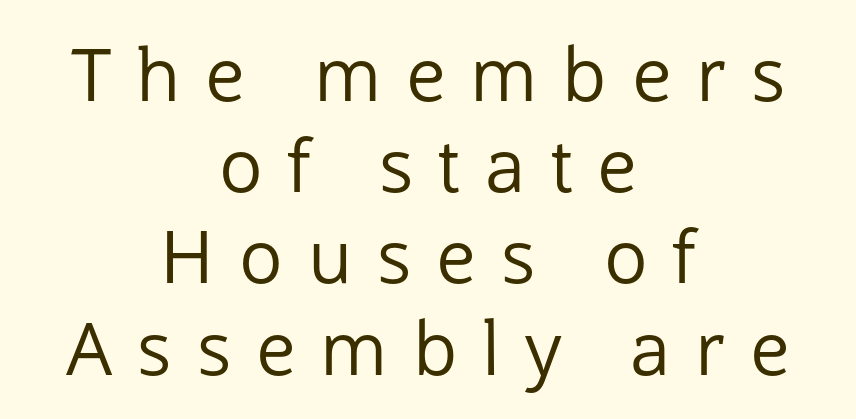
The image shows 73 px regular-weight sans-serif type, upright; set centered, normal line spacing (1.25x), unusually wide letter spacing (+0.34 em), not underlined; low stroke contrast and a medium x-height.
